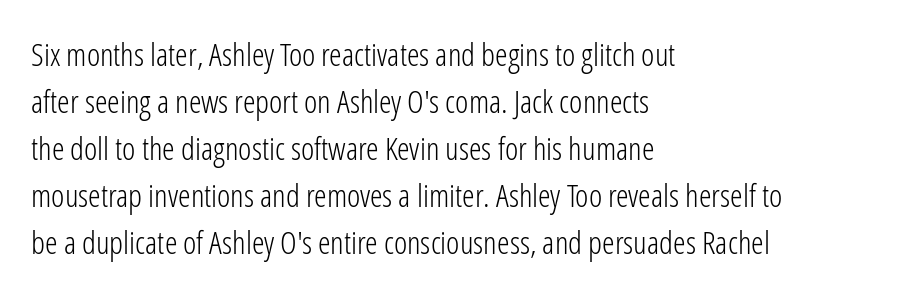
The font's upright variant was chosen for this text. No feet cap the strokes, marking this as sans-serif type. You could not count columns in this text — the font is proportionally spaced. Glance below the letters and you will spot only blank space.
